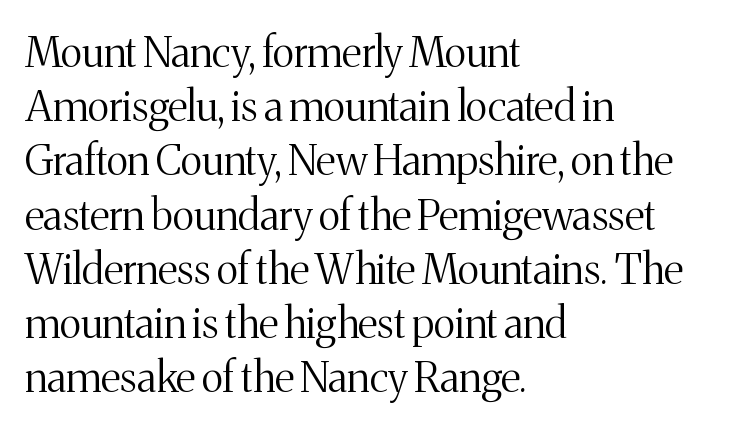
{"serif": "yes", "italic": "no", "bold": "no", "weight": "light", "width": "normal", "stroke_contrast": "medium", "x_height": "medium", "monospaced": "no", "underline": "no", "align": "left", "line_spacing": "normal", "line_spacing_ratio": 1.29, "letter_spacing": "normal", "letter_spacing_em": 0.0, "glyph_px": 42}
